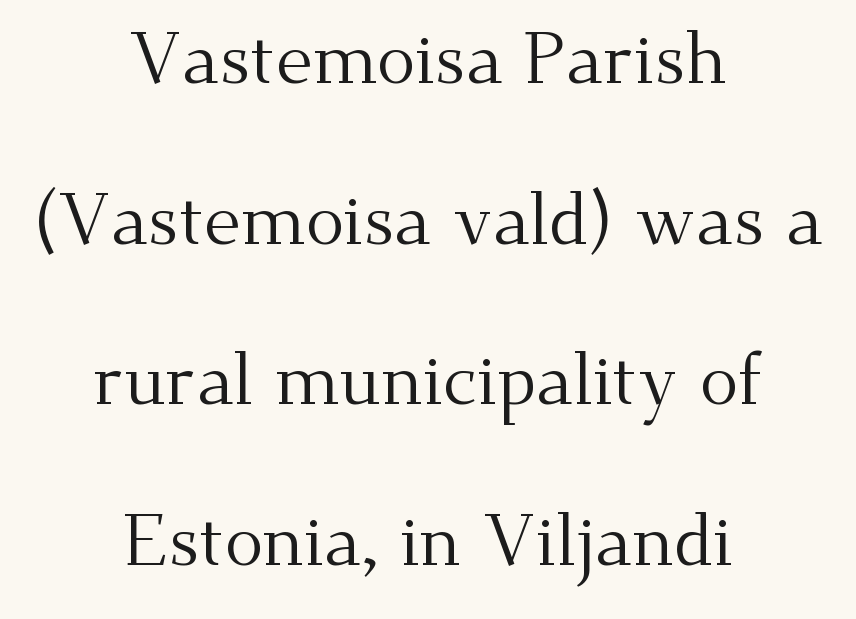
The image shows 72 px regular-weight serif type, upright; set centered, loose line spacing (2.23x), normal letter spacing, not underlined; medium stroke contrast and a small x-height.
